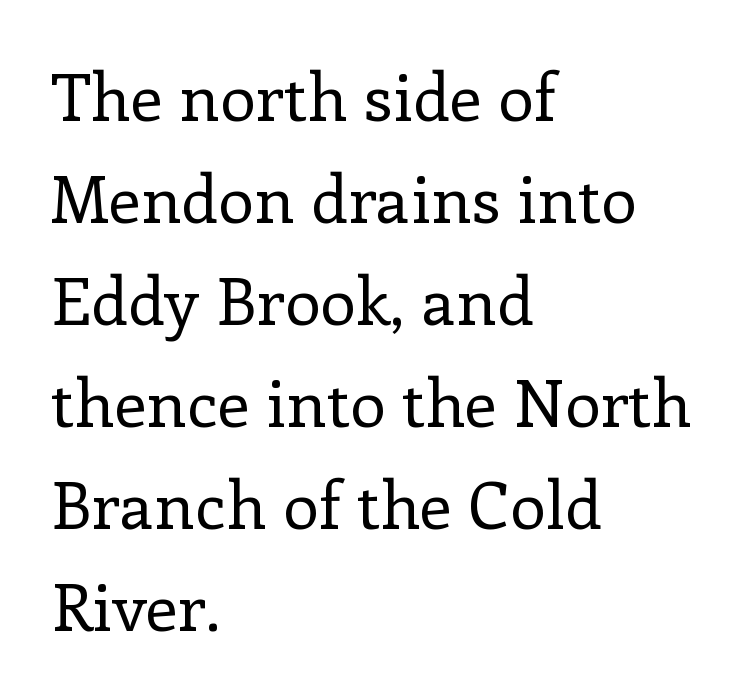
{"serif": "yes", "italic": "no", "bold": "no", "weight": "regular", "width": "normal", "stroke_contrast": "low", "x_height": "medium", "monospaced": "no", "underline": "no", "align": "left", "line_spacing": "normal", "line_spacing_ratio": 1.57, "letter_spacing": "normal", "letter_spacing_em": 0.0, "glyph_px": 65}
